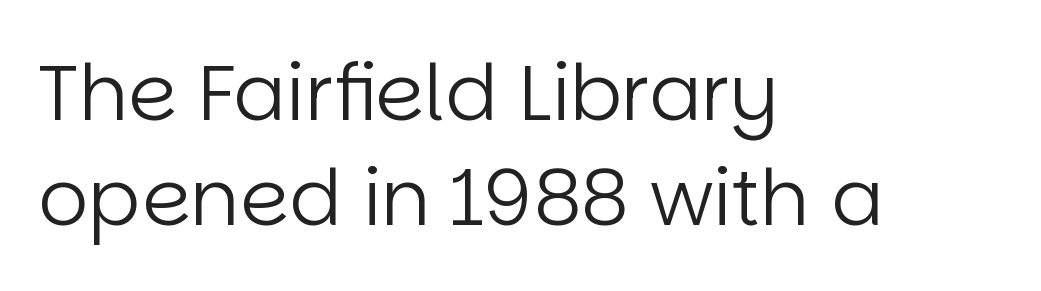
The passage shown is typed in a proportional face where columns would drift. Short and long lines alike share a common starting point at left. Ascenders rise straight up at ninety degrees. Line spacing here is normal. The typesetting does not lean heavy: it is not bold. A clean baseline with only descenders dipping below it.
